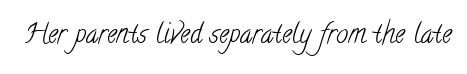
Q: Is the text bold? A: No.
Q: Is the text underlined? A: No.
Q: Is the spacing between letters normal or unusually wide? A: Normal.
